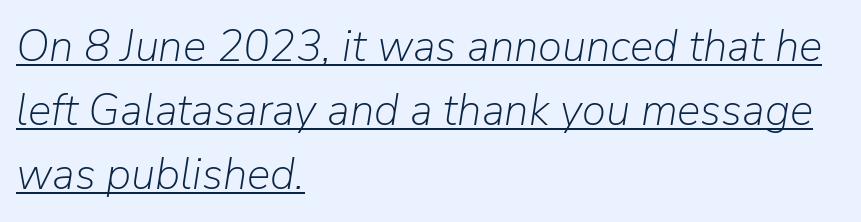
The face used here is rendered with its standard letterfit. Is this a fixed-width face? No — the glyphs have proportional, varying widths. The characters are drawn with everyday or finer stroke widths. Rows of type keep a routine distance in the vertical direction.
